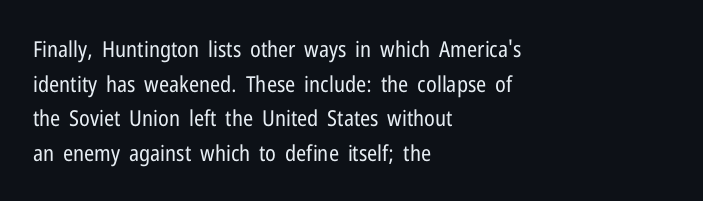
Which margin do the lines hug? The left one — the right edge is uneven. This is roman type, the default non-slanted kind. Summary of vertical rhythm: regular, with standard interline spacing. These glyphs show unthickened strokes, regular width or finer. The rendering keeps characters at their native spacing. The gap between lines stays unmarked.
